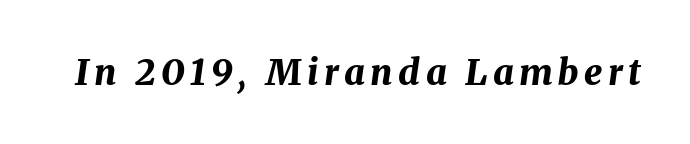
{"italic": "yes", "lean": "right", "slant_degrees": 8, "bold": "yes", "weight": "bold", "width": "normal", "stroke_contrast": "medium", "x_height": "medium", "monospaced": "no", "underline": "no", "glyph_px": 36}
